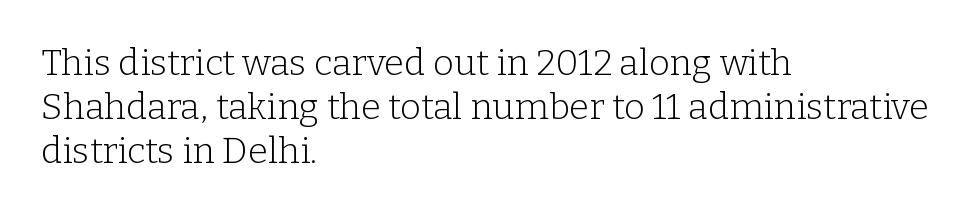
{"serif": "yes", "italic": "no", "bold": "no", "weight": "light", "width": "normal", "stroke_contrast": "low", "x_height": "medium", "monospaced": "no", "underline": "no", "align": "left", "line_spacing_ratio": 1.22, "letter_spacing": "normal", "letter_spacing_em": 0.0, "glyph_px": 36}
